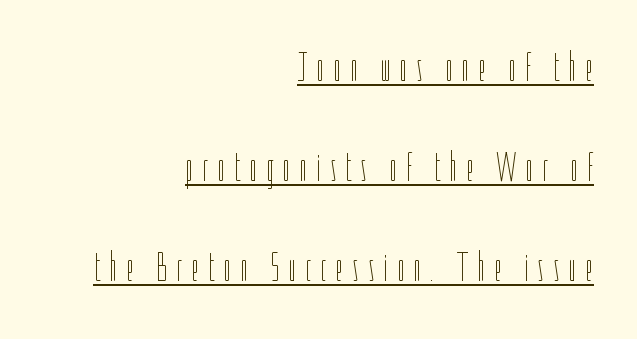
{"italic": "no", "bold": "no", "weight": "thin", "width": "condensed", "stroke_contrast": "low", "x_height": "medium", "monospaced": "no", "underline": "yes", "align": "right", "line_spacing": "loose", "line_spacing_ratio": 2.44, "letter_spacing": "wide", "letter_spacing_em": 0.21, "glyph_px": 41}
